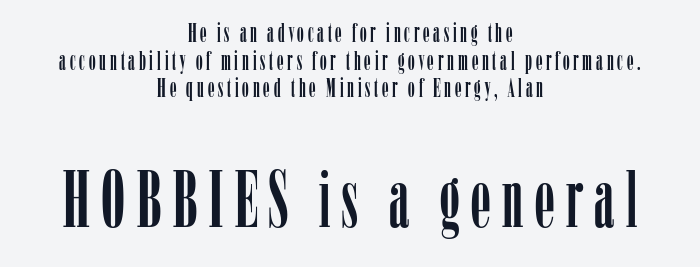
Q: Is the text italic (slanted)? A: No, it is upright.
Q: Is the typeface a serif or a sans-serif typeface? A: Serif.
Q: Is the text underlined? A: No.
Q: How is the paragraph aligned? A: Centered.
Q: Is the spacing between lines tight, normal or loose? A: Tight.
Q: Which block of text is set in a larger size, the first (top) or the second (bottom)? A: The second (bottom) one.
Q: Width (condensed, normal, or wide)? A: Condensed.
Q: Stroke contrast? A: Low.
Q: x-height? A: Medium.
Q: Monospaced? A: No.
